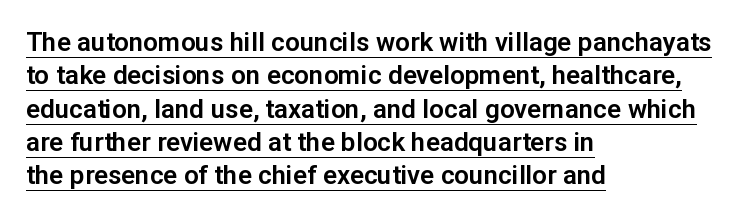
{"italic": "no", "underline": "yes", "align": "left", "line_spacing": "normal", "line_spacing_ratio": 1.28, "letter_spacing": "normal", "letter_spacing_em": 0.0, "glyph_px": 26}
